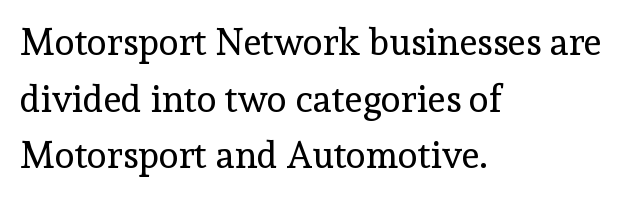
The characters display serif detailing at their extremities. A normal amount of white space separates one row of letters from the next. The rendering uses natural spacing where letterforms have individual widths. Words float on clear page, feet unadorned. The strokes are not fattened; the text isn't bold.
